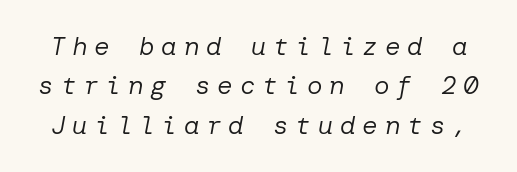
{"italic": "yes", "lean": "right", "slant_degrees": 10, "bold": "no", "underline": "no", "line_spacing": "normal", "line_spacing_ratio": 1.51, "letter_spacing": "wide", "letter_spacing_em": 0.26, "glyph_px": 26}
